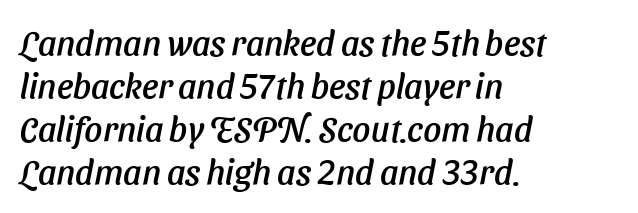
The letters advance in unequal steps, a hallmark of proportional type. Layout note: lines flush left. Each word holds together tightly as a unit, with standard inter-letter gaps. Only glyphs here, with clear space below each row.
